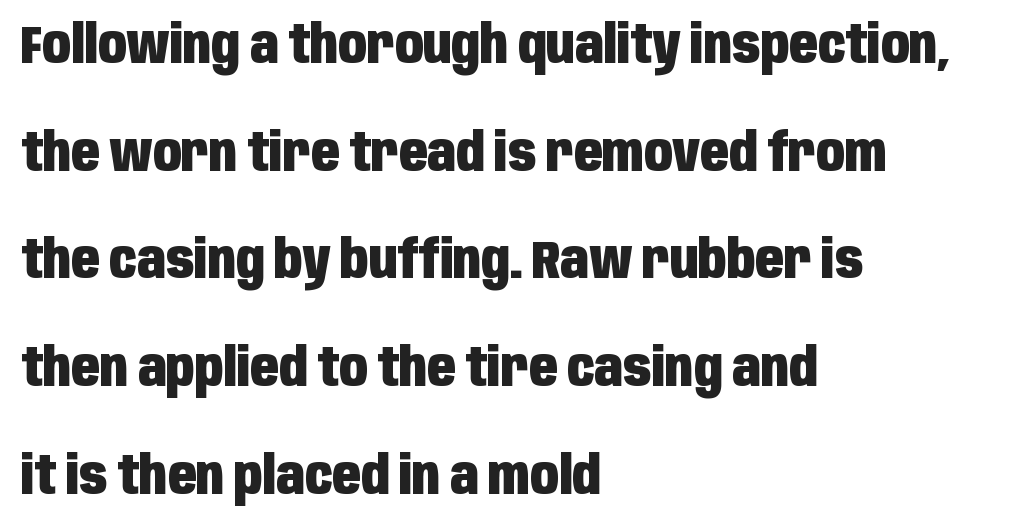
The image shows 52 px heavy, condensed sans-serif type, upright; set left-aligned, loose line spacing (2.07x), normal letter spacing, not underlined; low stroke contrast and a large x-height.
